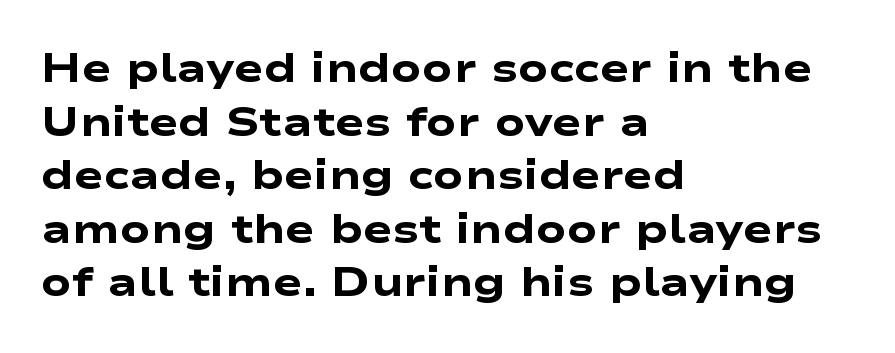
Q: Is the text bold? A: Yes.
Q: Is the typeface a serif or a sans-serif typeface? A: Sans-serif.
Q: Is the text underlined? A: No.
Q: How is the paragraph aligned? A: Left-aligned.
Q: Is the spacing between letters normal or unusually wide? A: Normal.
Q: Is the spacing between lines tight, normal or loose? A: Normal.
Q: Width (condensed, normal, or wide)? A: Wide.
Q: Stroke contrast? A: Low.
Q: x-height? A: Medium.
Q: Monospaced? A: No.
